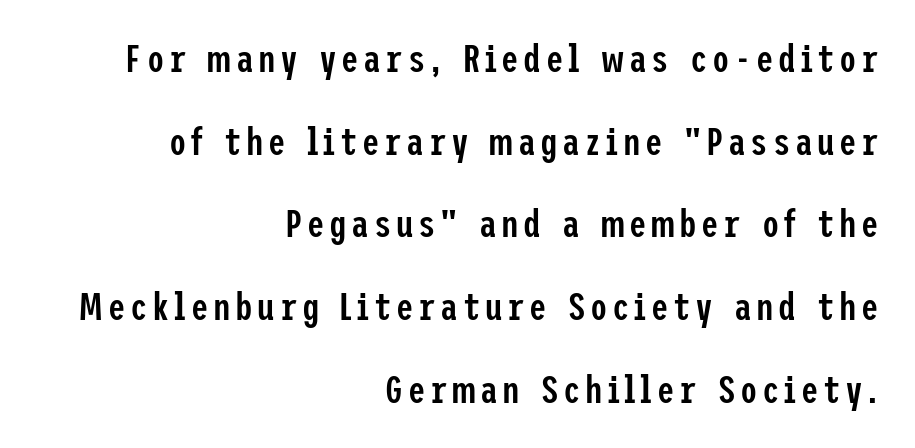
{"serif": "no", "italic": "no", "bold": "semi", "weight": "semibold", "width": "condensed", "stroke_contrast": "low", "x_height": "medium", "underline": "no", "align": "right", "line_spacing": "loose", "line_spacing_ratio": 2.12, "glyph_px": 39}
